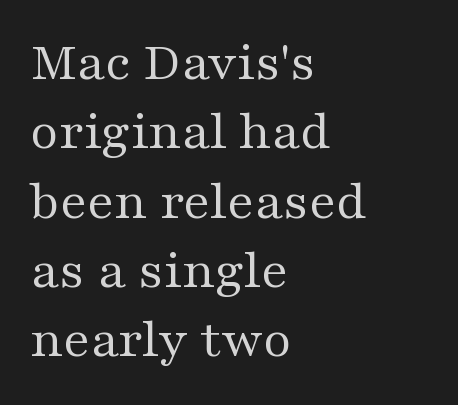
Q: Is the text bold? A: No.
Q: Is the text italic (slanted)? A: No, it is upright.
Q: Is the typeface a serif or a sans-serif typeface? A: Serif.
Q: Is the text underlined? A: No.
Q: How is the paragraph aligned? A: Left-aligned.
Q: Is the spacing between letters normal or unusually wide? A: Normal.
Q: Is the spacing between lines tight, normal or loose? A: Normal.
Q: Width (condensed, normal, or wide)? A: Wide.
Q: Stroke contrast? A: Medium.
Q: x-height? A: Medium.
Q: Monospaced? A: No.
